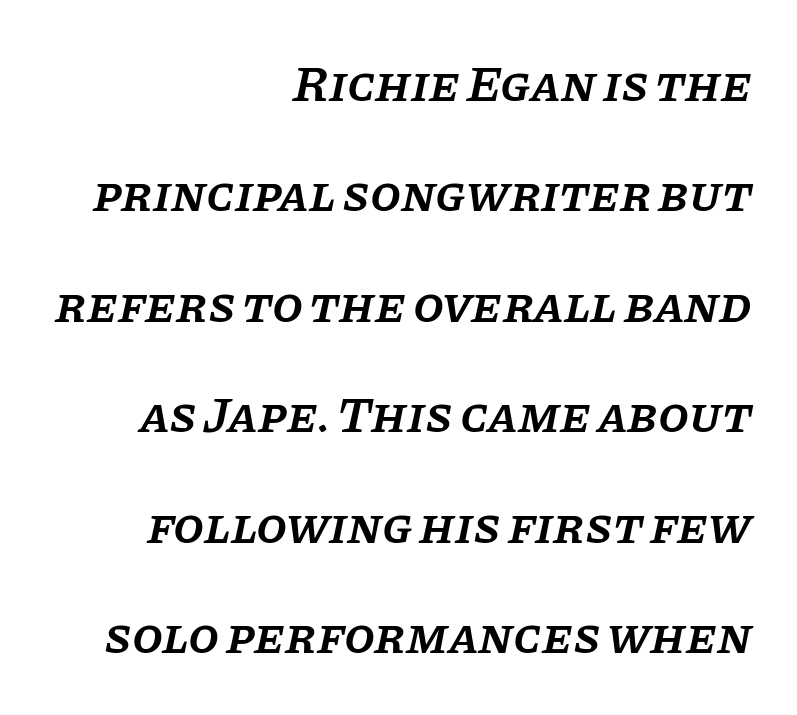
Underline: absent. I'd describe the lettering as semibold — firm but not a full bold. Characters are canted at an angle relative to the baseline's perpendicular. Varying glyph widths throughout — classic text-font behaviour.
